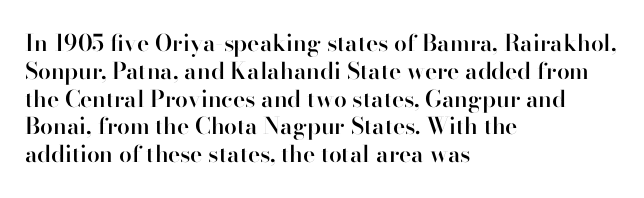
{"italic": "no", "bold": "semi", "underline": "no", "align": "left", "line_spacing_ratio": 1.21, "letter_spacing": "normal", "letter_spacing_em": 0.0, "glyph_px": 23}
